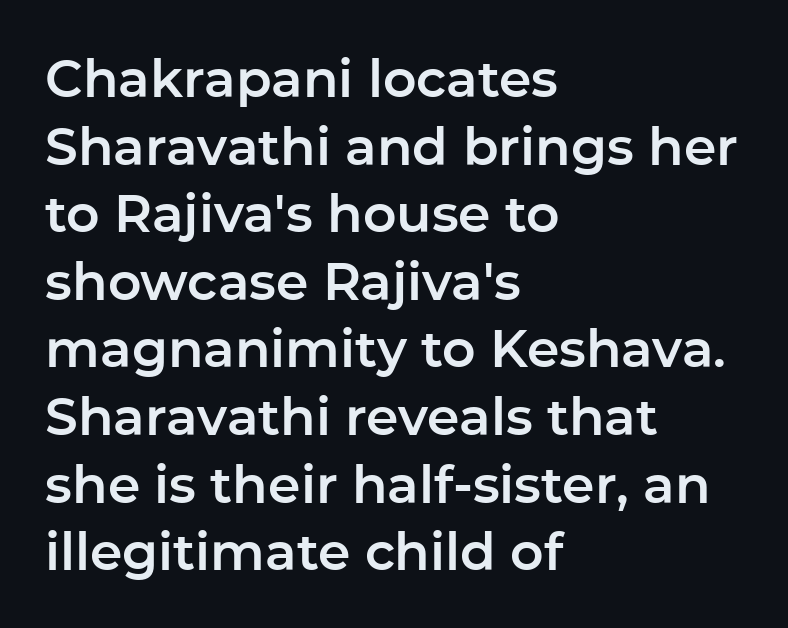
The image shows 52 px sans-serif type, upright; set left-aligned, normal line spacing (1.3x), normal letter spacing, not underlined; low stroke contrast and a medium x-height.
